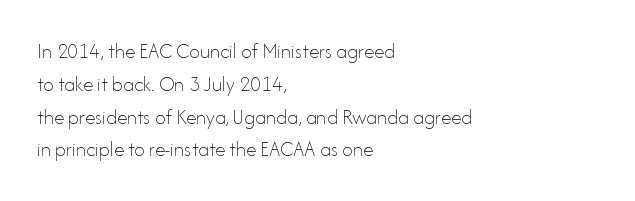
The image shows 21 px text type, upright; set left-aligned, normal line spacing (1.56x), normal letter spacing, not underlined.
